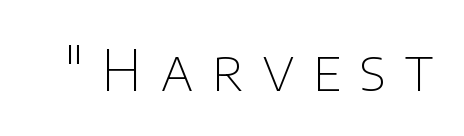
The image shows 57 px thin sans-serif type, upright; set unusually wide letter spacing (+0.33 em), not underlined; low stroke contrast and a large x-height.
